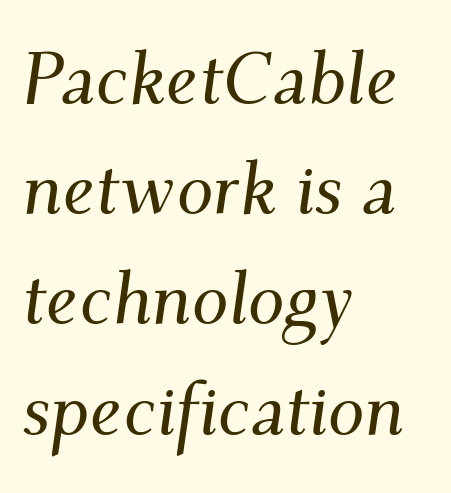
The image shows 73 px serif type, italic (leaning right); set left-aligned, normal line spacing (1.51x), normal letter spacing, not underlined; medium stroke contrast and a small x-height.
